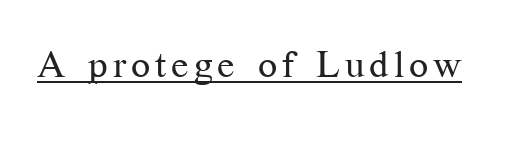
The image shows 38 px regular-weight serif type, upright; set underlined; medium stroke contrast and a medium x-height.
